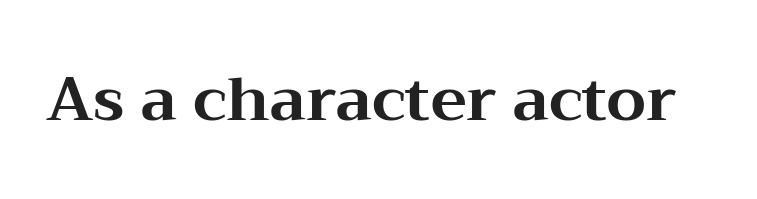
Spacing between characters is what you'd get straight out of the box. Thick stems and heavy bowls — unmistakably bold. Unlike a clean sans, this face finishes its strokes with serifs. The rendering uses natural spacing where letterforms have individual widths. A typesetter would mark this as roman, not italic. The strip under each line holds only bare page.
